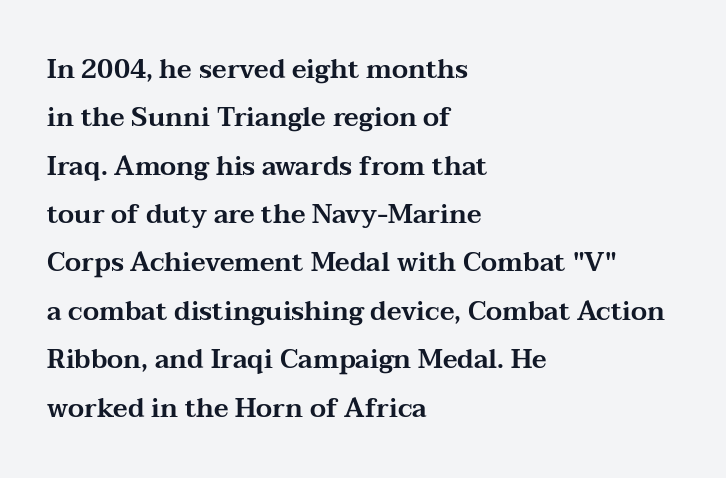
The image shows 26 px text type, upright; set left-aligned, line spacing 1.86x, normal letter spacing, not underlined.
